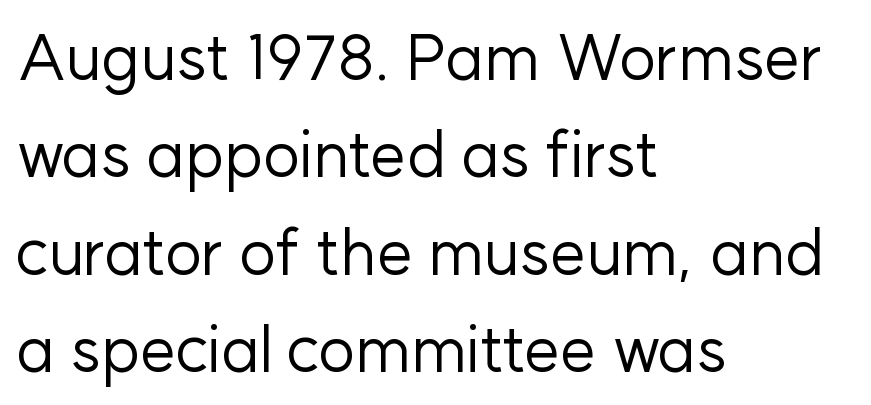
The image shows 64 px regular-weight sans-serif type, upright; set left-aligned, normal line spacing (1.52x), normal letter spacing, not underlined; low stroke contrast and a medium x-height.
